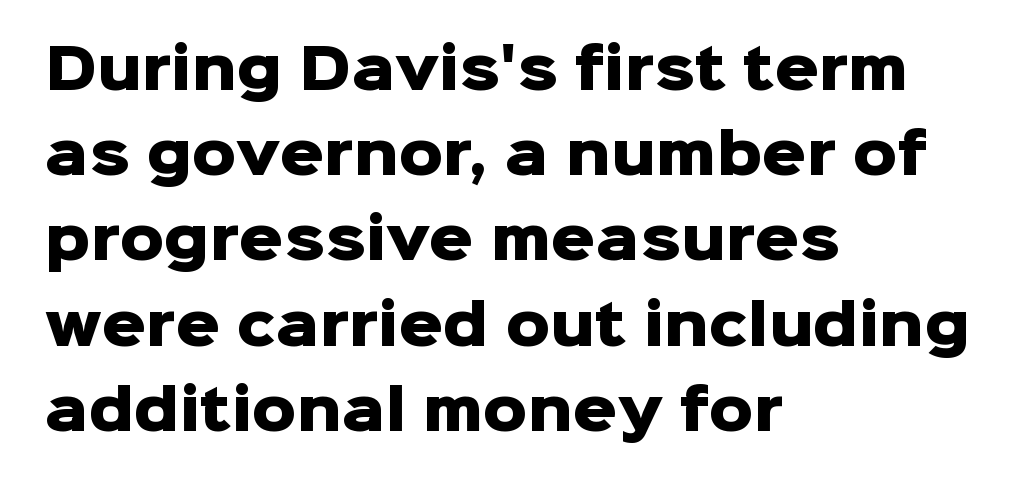
{"serif": "no", "italic": "no", "bold": "yes", "weight": "heavy", "width": "normal", "stroke_contrast": "low", "x_height": "medium", "monospaced": "no", "underline": "no", "align": "left", "line_spacing": "normal", "line_spacing_ratio": 1.55, "letter_spacing": "normal", "letter_spacing_em": 0.0, "glyph_px": 55}
